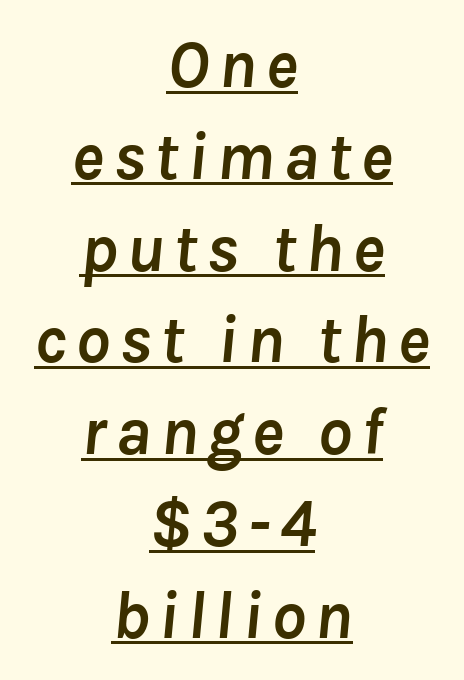
The glyphs look as if they've been sheared to an angle. The typesetter chose a symmetrical, centered arrangement here. Note the varied advance widths — an 'i' is clearly narrower than an 'm'. Emphasis is given by a line drawn under the lettering. What weight is shown? A full bold with thick strokes.
